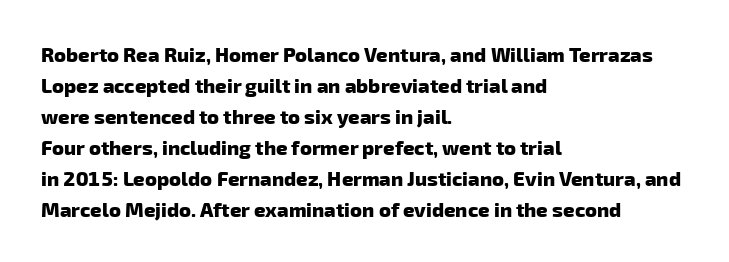
The image shows 20 px bold type; set left-aligned, normal line spacing (1.55x), normal letter spacing, not underlined.
